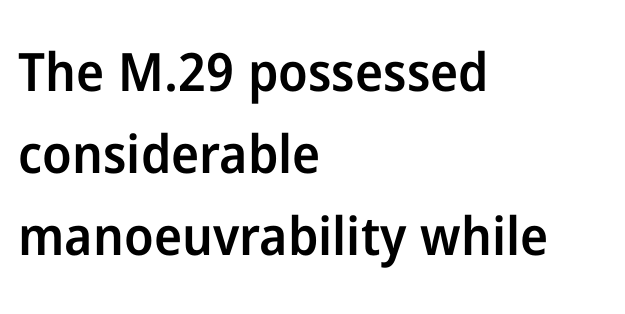
The image shows 53 px semibold sans-serif type, upright; set left-aligned, normal line spacing (1.55x), normal letter spacing, not underlined; low stroke contrast and a medium x-height.
